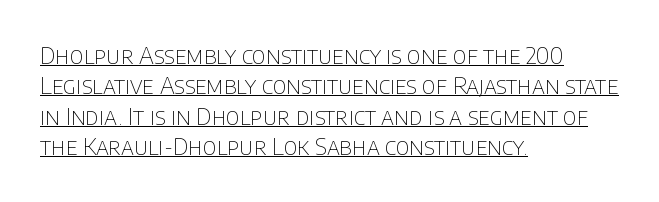
Q: Is the text bold? A: No.
Q: Is the text italic (slanted)? A: No, it is upright.
Q: Is the text underlined? A: Yes.
Q: How is the paragraph aligned? A: Left-aligned.
Q: Is the spacing between letters normal or unusually wide? A: Normal.
Q: Is the spacing between lines tight, normal or loose? A: Normal.
